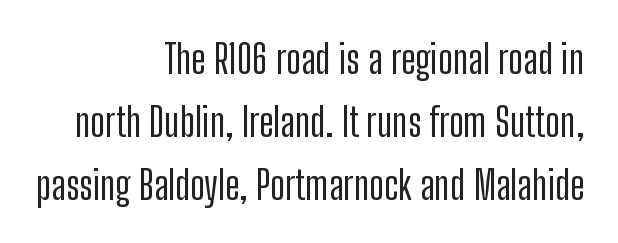
{"serif": "no", "italic": "no", "width": "condensed", "stroke_contrast": "low", "x_height": "medium", "monospaced": "no", "underline": "no", "align": "right", "line_spacing": "normal", "line_spacing_ratio": 1.57, "letter_spacing": "normal", "letter_spacing_em": 0.0, "glyph_px": 40}
